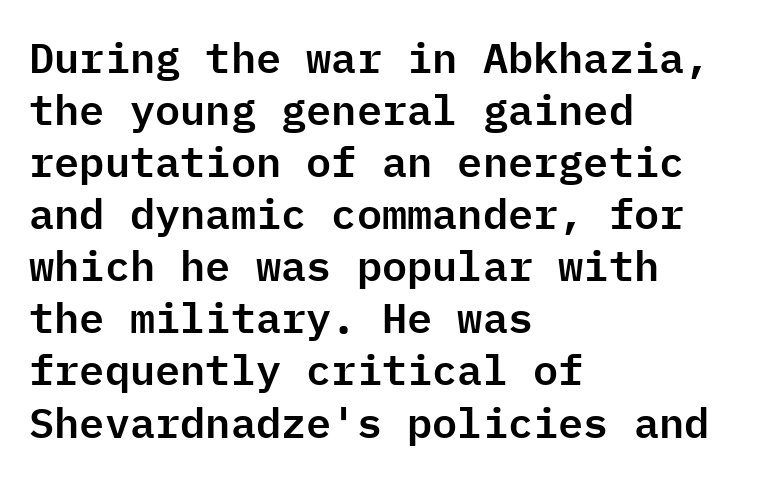
{"serif": "no", "italic": "no", "width": "normal", "stroke_contrast": "low", "x_height": "medium", "monospaced": "yes", "underline": "no", "align": "left", "line_spacing_ratio": 1.24, "letter_spacing": "normal", "letter_spacing_em": 0.0, "glyph_px": 42}
